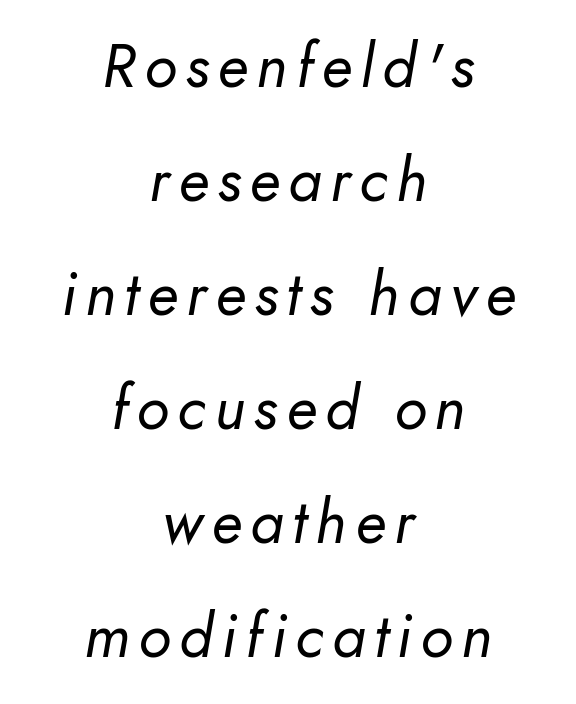
{"italic": "yes", "lean": "right", "slant_degrees": 10, "bold": "no", "weight": "regular", "width": "normal", "stroke_contrast": "low", "x_height": "small", "monospaced": "no", "underline": "no", "align": "center", "line_spacing_ratio": 1.87, "glyph_px": 61}
